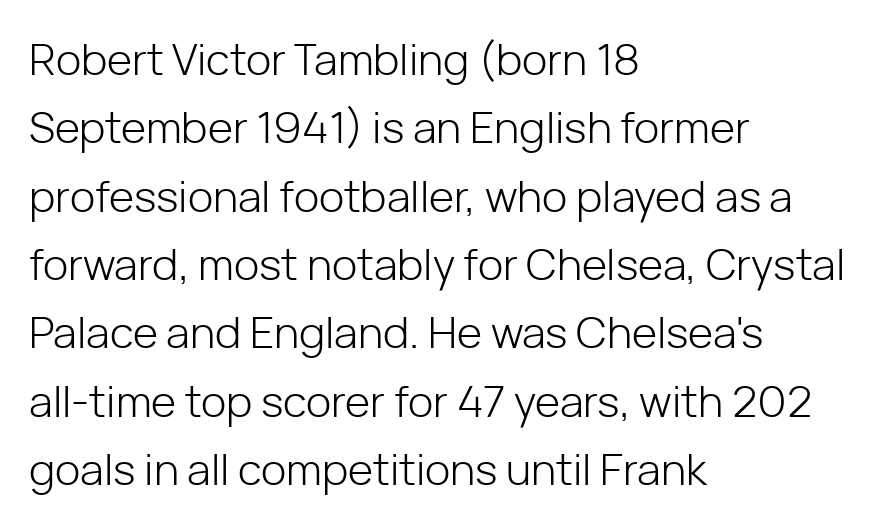
The image shows 43 px light sans-serif type, upright; set left-aligned, normal line spacing (1.59x), normal letter spacing, not underlined; low stroke contrast and a medium x-height.
